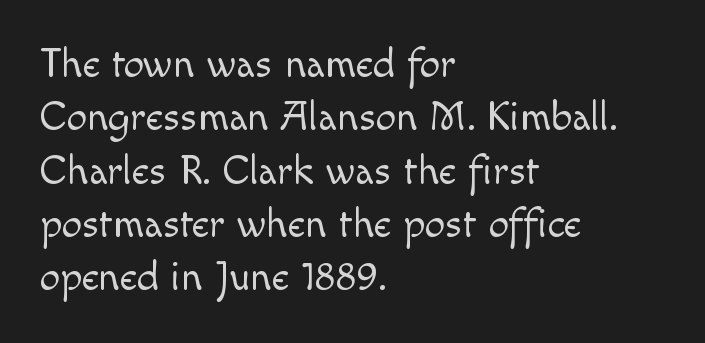
A light-to-regular cut is what we see here. These lines are set flush left with a ragged right edge. The string is rendered with underlining switched off. No extra tracking has been applied to these lines. To sum up the face: it is a sans, with no serifs. Baseline-to-baseline distance is the conventional proportion of letter height.
